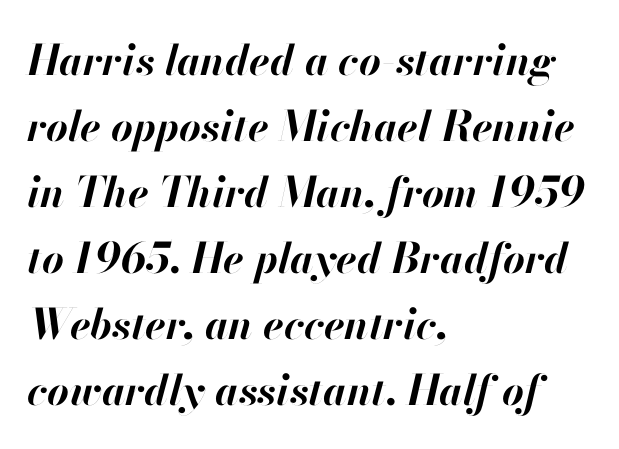
{"italic": "yes", "lean": "right", "slant_degrees": 13, "bold": "yes", "weight": "bold", "width": "normal", "stroke_contrast": "high", "x_height": "small", "monospaced": "no", "underline": "no", "align": "left", "line_spacing": "normal", "line_spacing_ratio": 1.57, "letter_spacing": "normal", "letter_spacing_em": 0.0, "glyph_px": 42}
